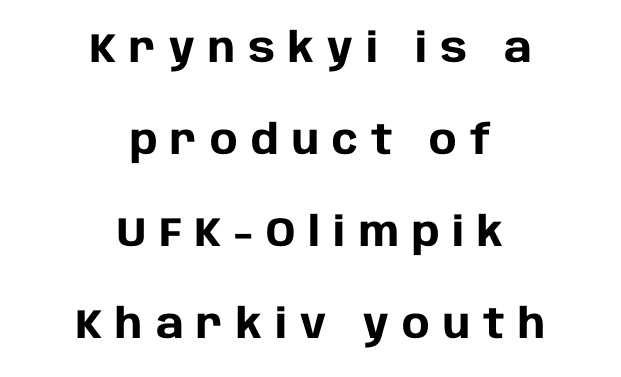
{"serif": "no", "italic": "no", "bold": "yes", "weight": "heavy", "width": "normal", "stroke_contrast": "low", "x_height": "large", "monospaced": "no", "underline": "no", "align": "center", "line_spacing": "loose", "line_spacing_ratio": 2.24, "letter_spacing": "wide", "letter_spacing_em": 0.32, "glyph_px": 41}
